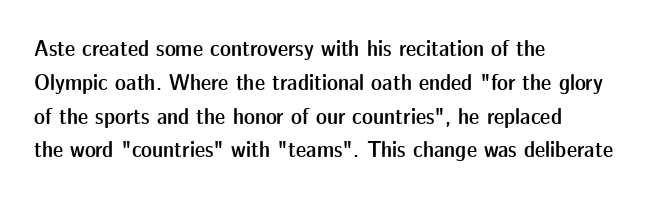
Upright lettering throughout. Reading down the block, your eye returns to a fixed left position each line. Strokes here are thickened, but only to semibold level. Evenly set lines give the paragraph a standard silhouette. Standard letterfit; no display-style spreading of the glyphs. Clear beneath every line of the passage.
